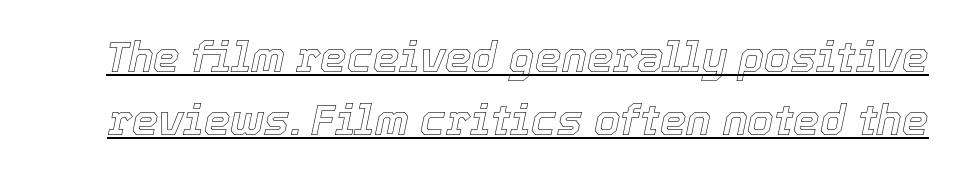
The image shows 42 px text type, italic (leaning right); set normal line spacing (1.51x), normal letter spacing, underlined; a medium x-height.
